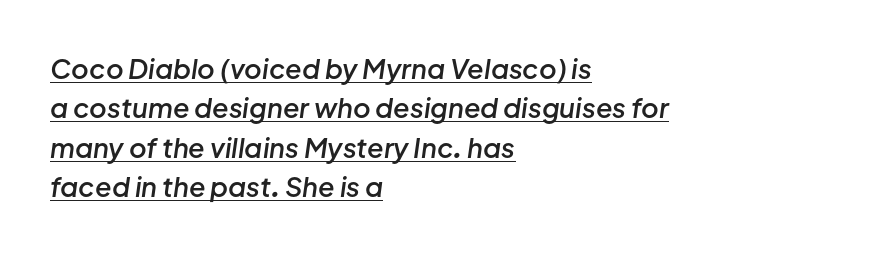
The image shows 27 px text type, italic (leaning right); set left-aligned, normal line spacing (1.46x), normal letter spacing, underlined.
